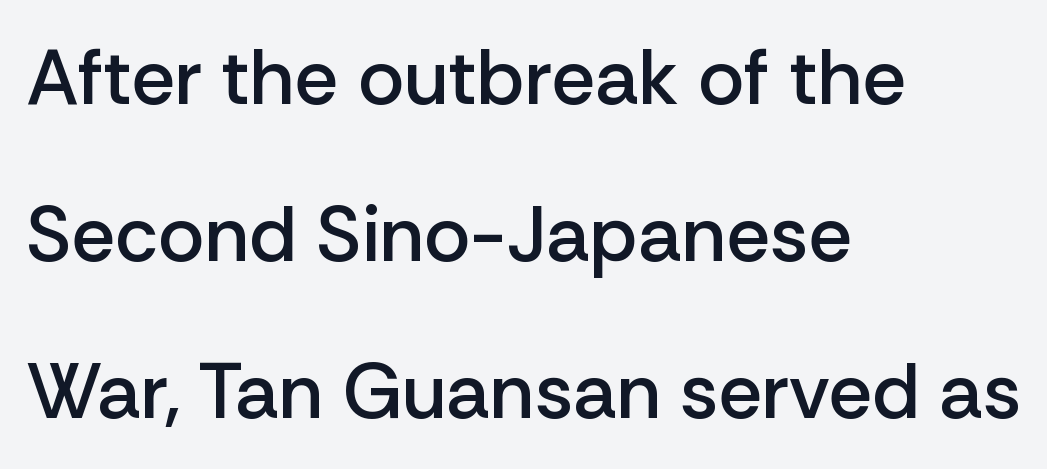
Q: Is the text bold? A: Semi-bold.
Q: Is the text italic (slanted)? A: No, it is upright.
Q: Is the typeface a serif or a sans-serif typeface? A: Sans-serif.
Q: Is the text underlined? A: No.
Q: How is the paragraph aligned? A: Left-aligned.
Q: Is the spacing between letters normal or unusually wide? A: Normal.
Q: Is the spacing between lines tight, normal or loose? A: Loose.
Q: Width (condensed, normal, or wide)? A: Normal.
Q: Stroke contrast? A: Low.
Q: x-height? A: Medium.
Q: Monospaced? A: No.
